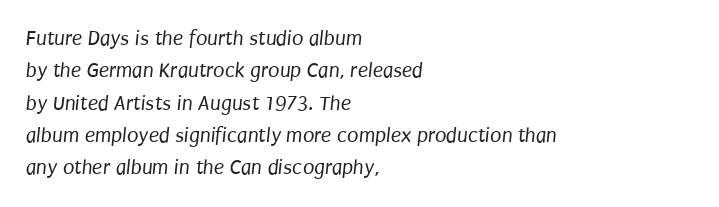
Q: Is the text bold? A: No.
Q: Is the text underlined? A: No.
Q: How is the paragraph aligned? A: Left-aligned.
Q: Is the spacing between letters normal or unusually wide? A: Normal.
Q: Is the spacing between lines tight, normal or loose? A: Normal.
